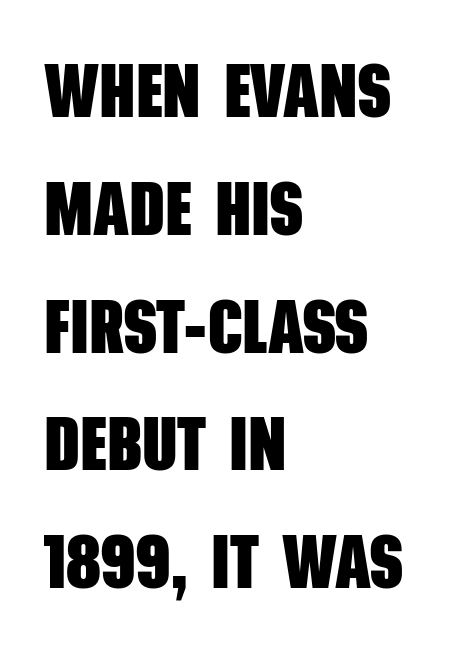
The image shows 76 px heavy, condensed sans-serif type; set left-aligned, normal line spacing (1.55x), normal letter spacing, not underlined; low stroke contrast and a large x-height.
